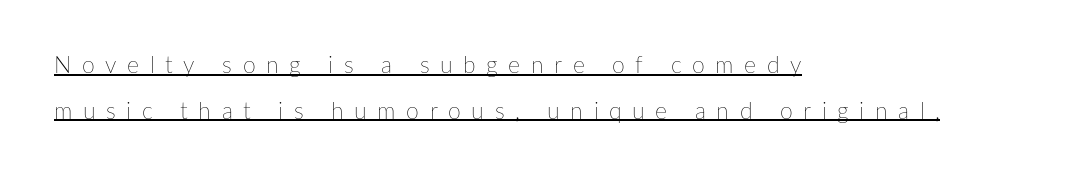
The image shows 23 px text type, upright; set left-aligned, loose line spacing (1.98x), unusually wide letter spacing (+0.46 em), underlined.
